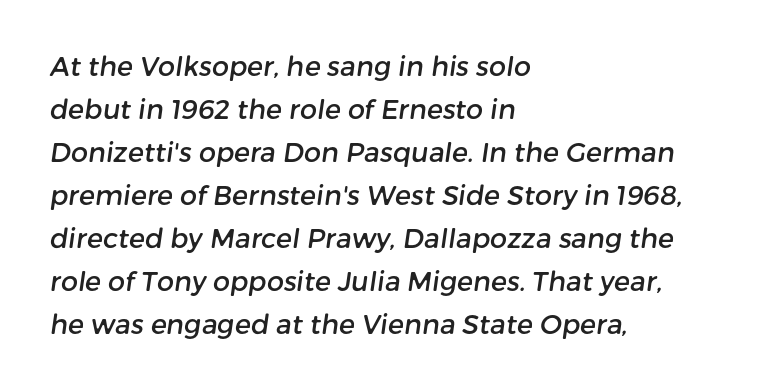
The image shows 27 px text type; set left-aligned, normal line spacing (1.59x), normal letter spacing, not underlined.
